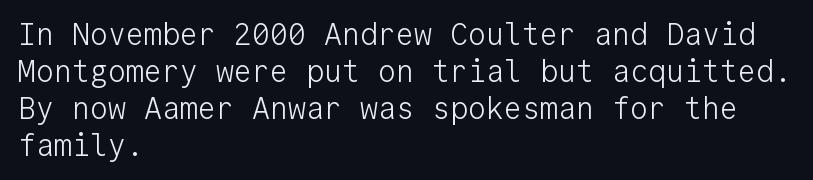
The image shows 30 px light sans-serif type, upright, monospaced; set left-aligned, line spacing 1.23x, normal letter spacing, not underlined; low stroke contrast and a medium x-height.
